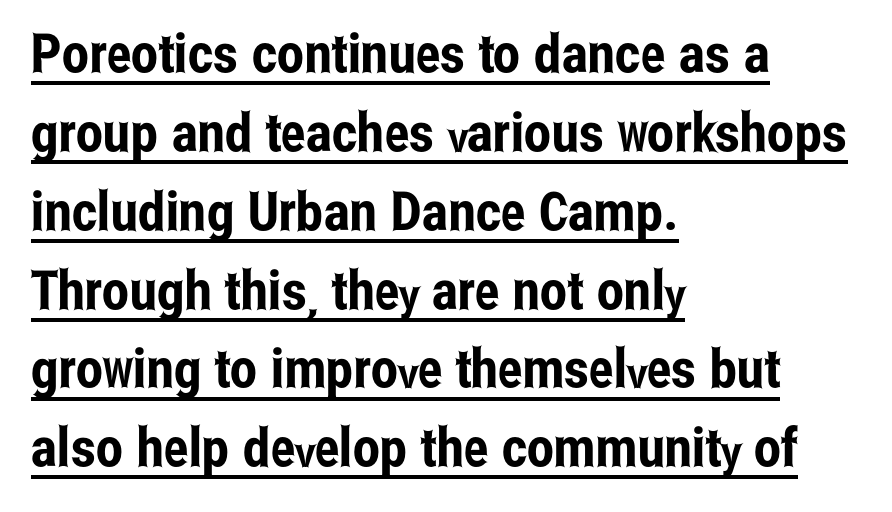
Q: Is the text italic (slanted)? A: No, it is upright.
Q: Is the typeface a serif or a sans-serif typeface? A: Sans-serif.
Q: Is the text underlined? A: Yes.
Q: How is the paragraph aligned? A: Left-aligned.
Q: Is the spacing between letters normal or unusually wide? A: Normal.
Q: Is the spacing between lines tight, normal or loose? A: Normal.
Q: Width (condensed, normal, or wide)? A: Condensed.
Q: Stroke contrast? A: Low.
Q: x-height? A: Medium.
Q: Monospaced? A: No.
